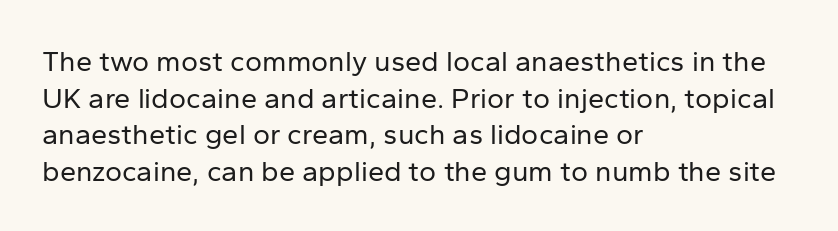
The image shows 29 px regular-weight sans-serif type, upright; set left-aligned, normal line spacing (1.26x), normal letter spacing, not underlined; low stroke contrast and a medium x-height.
